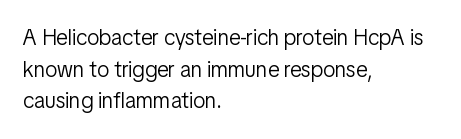
The image shows 22 px text type, upright; set left-aligned, normal line spacing (1.44x), normal letter spacing, not underlined.
